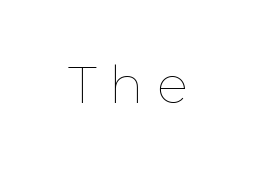
The image shows 52 px thin type, upright; set unusually wide letter spacing (+0.25 em), not underlined; low stroke contrast and a medium x-height.
